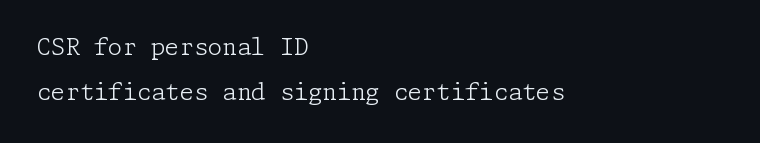
The image shows 23 px text type, upright; set left-aligned, loose line spacing (1.96x), normal letter spacing, not underlined.
